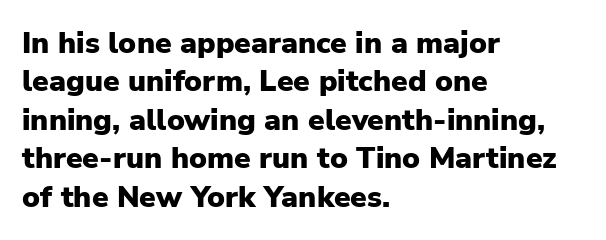
The image shows 30 px heavy sans-serif type, upright; set left-aligned, normal line spacing (1.28x), normal letter spacing, not underlined; low stroke contrast and a medium x-height.
